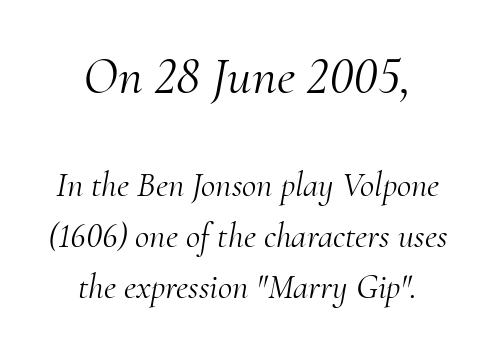
Is the type heavy? It reads as light-to-regular instead. The baseline area is clear. Spacing verdict: proportional, widths tailored to each character. The tracking reads as untouched default to a designer's eye.
